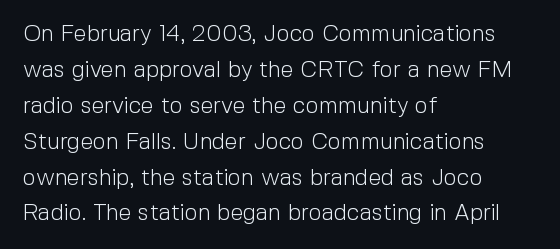
Q: Is the text bold? A: No.
Q: Is the text italic (slanted)? A: No, it is upright.
Q: Is the text underlined? A: No.
Q: How is the paragraph aligned? A: Left-aligned.
Q: Is the spacing between letters normal or unusually wide? A: Normal.
Q: Is the spacing between lines tight, normal or loose? A: Normal.
